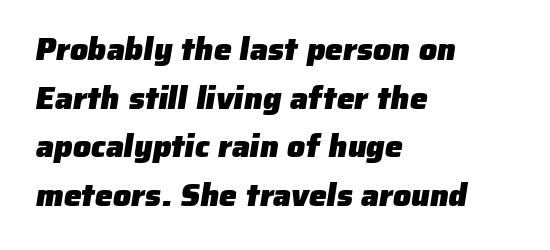
{"serif": "no", "bold": "yes", "weight": "heavy", "width": "normal", "stroke_contrast": "low", "x_height": "medium", "monospaced": "no", "underline": "no", "align": "left", "line_spacing": "normal", "line_spacing_ratio": 1.52, "letter_spacing": "normal", "letter_spacing_em": 0.0, "glyph_px": 32}
